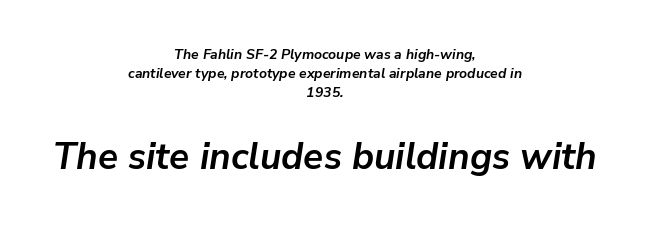
The image shows 37 px semibold type, italic (leaning right); set centered, normal line spacing (1.36x), normal letter spacing, not underlined; the second (bottom) block is 2.64x larger; low stroke contrast and a medium x-height.
